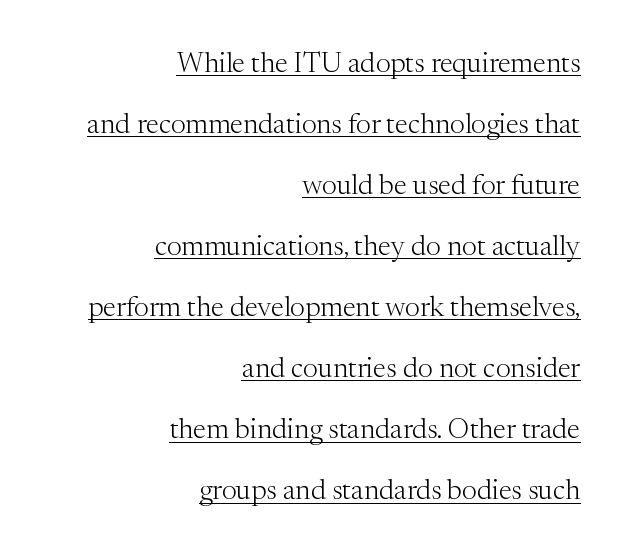
A rule runs beneath these lines of type. In CSS terms this would be text-align: right. The characters display serif detailing at their extremities. The horizontal fit of the characters is conventional and even.
